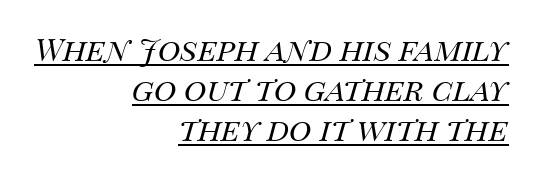
The image shows 31 px regular-weight type, italic (leaning right); set right-aligned, normal line spacing (1.29x), normal letter spacing, underlined; medium stroke contrast and a large x-height.
